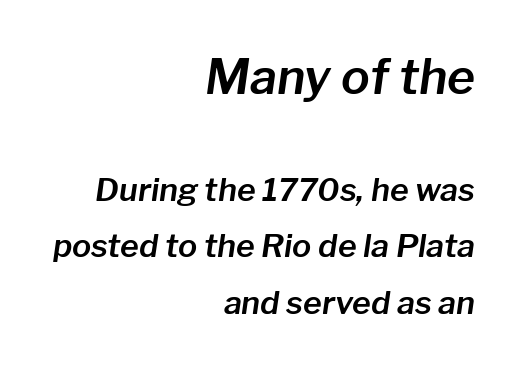
Q: Is the text italic (slanted)? A: Yes, it leans right by about 8 degrees.
Q: Is the text underlined? A: No.
Q: How is the paragraph aligned? A: Right-aligned.
Q: Is the spacing between letters normal or unusually wide? A: Normal.
Q: Which block of text is set in a larger size, the first (top) or the second (bottom)? A: The first (top) one.
Q: Width (condensed, normal, or wide)? A: Normal.
Q: Stroke contrast? A: Low.
Q: x-height? A: Medium.
Q: Monospaced? A: No.
